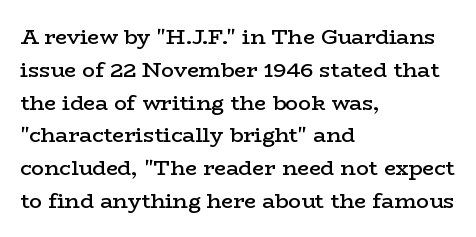
The image shows 21 px text type, upright; set left-aligned, normal line spacing (1.56x), normal letter spacing, not underlined.
